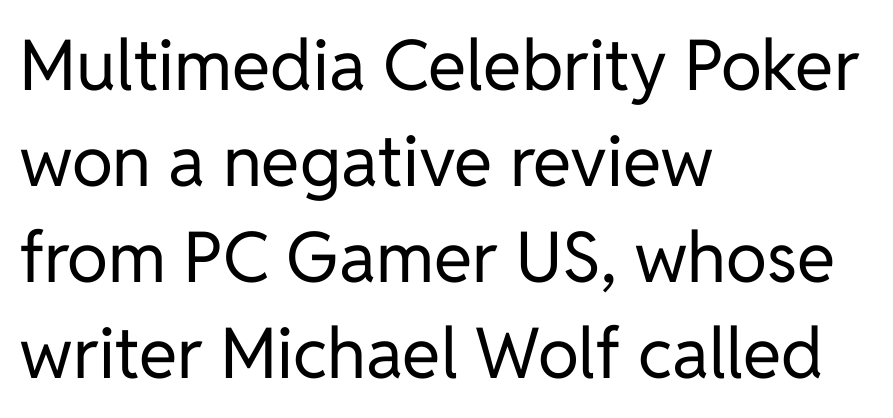
Are there feet on the stems? There aren't — it's a sans. The lettering holds an erect, upright posture throughout. Normally led — the rows are evenly, conventionally spaced. The line texture is even and compact thanks to regular tracking.
